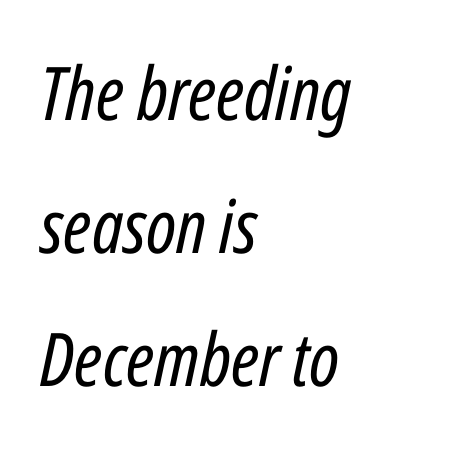
{"italic": "yes", "lean": "right", "slant_degrees": 12, "bold": "no", "weight": "regular", "width": "condensed", "stroke_contrast": "low", "x_height": "medium", "monospaced": "no", "underline": "no", "align": "left", "line_spacing_ratio": 1.8, "letter_spacing": "normal", "letter_spacing_em": 0.0, "glyph_px": 74}
